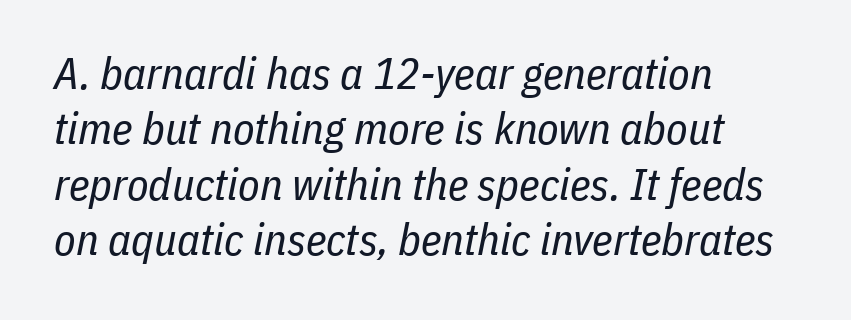
{"italic": "yes", "lean": "right", "slant_degrees": 11, "bold": "no", "weight": "regular", "width": "condensed", "stroke_contrast": "low", "x_height": "medium", "monospaced": "no", "underline": "no", "align": "left", "line_spacing": "normal", "line_spacing_ratio": 1.26, "letter_spacing": "normal", "letter_spacing_em": 0.0, "glyph_px": 44}
